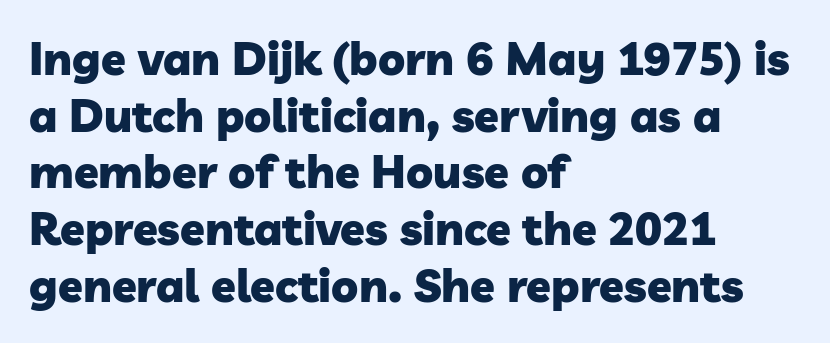
{"serif": "no", "bold": "yes", "weight": "heavy", "width": "normal", "stroke_contrast": "low", "x_height": "medium", "monospaced": "no", "underline": "no", "align": "left", "line_spacing": "normal", "line_spacing_ratio": 1.26, "letter_spacing": "normal", "letter_spacing_em": 0.0, "glyph_px": 45}
